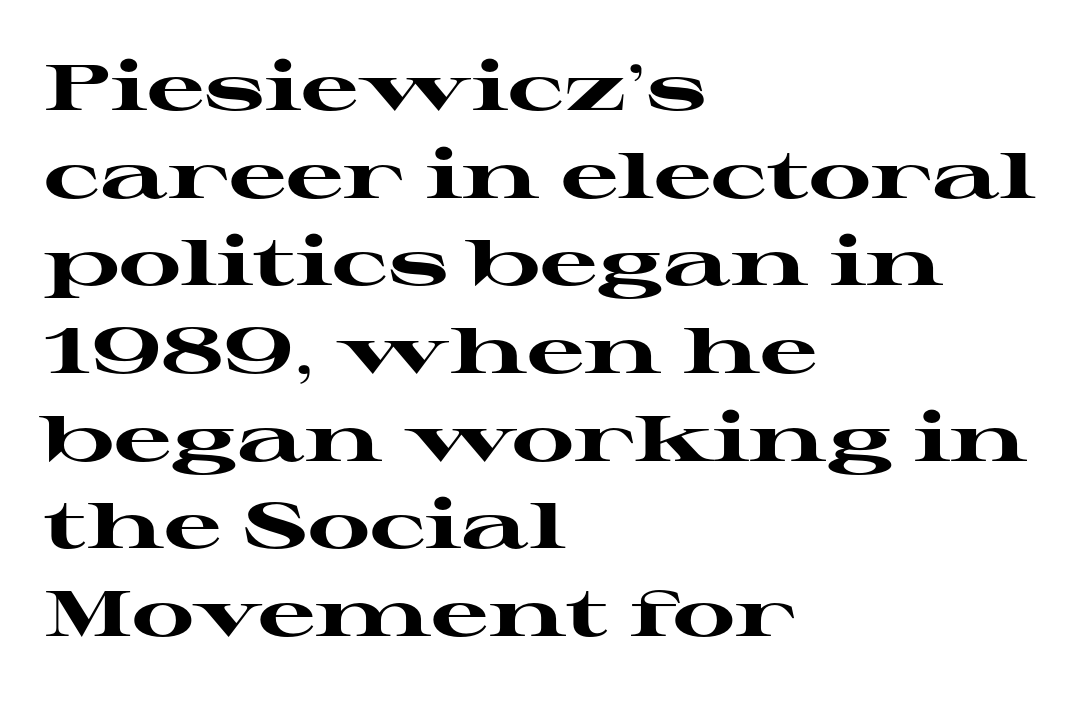
{"serif": "yes", "italic": "no", "bold": "yes", "weight": "heavy", "width": "wide", "stroke_contrast": "high", "x_height": "medium", "monospaced": "no", "underline": "no", "align": "left", "line_spacing": "normal", "line_spacing_ratio": 1.37, "letter_spacing": "normal", "letter_spacing_em": 0.0, "glyph_px": 64}
